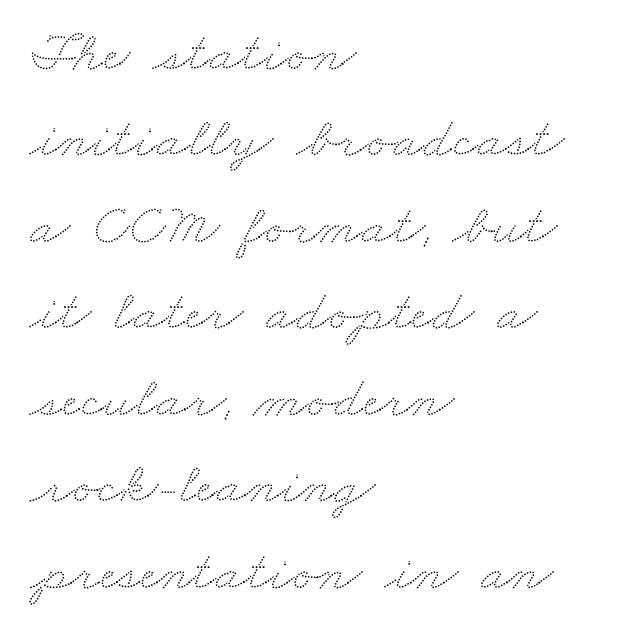
Q: Is the text underlined? A: No.
Q: How is the paragraph aligned? A: Left-aligned.
Q: Is the spacing between letters normal or unusually wide? A: Normal.
Q: Is the spacing between lines tight, normal or loose? A: Normal.
Q: Width (condensed, normal, or wide)? A: Wide.
Q: Stroke contrast? A: Low.
Q: x-height? A: Small.
Q: Monospaced? A: No.
